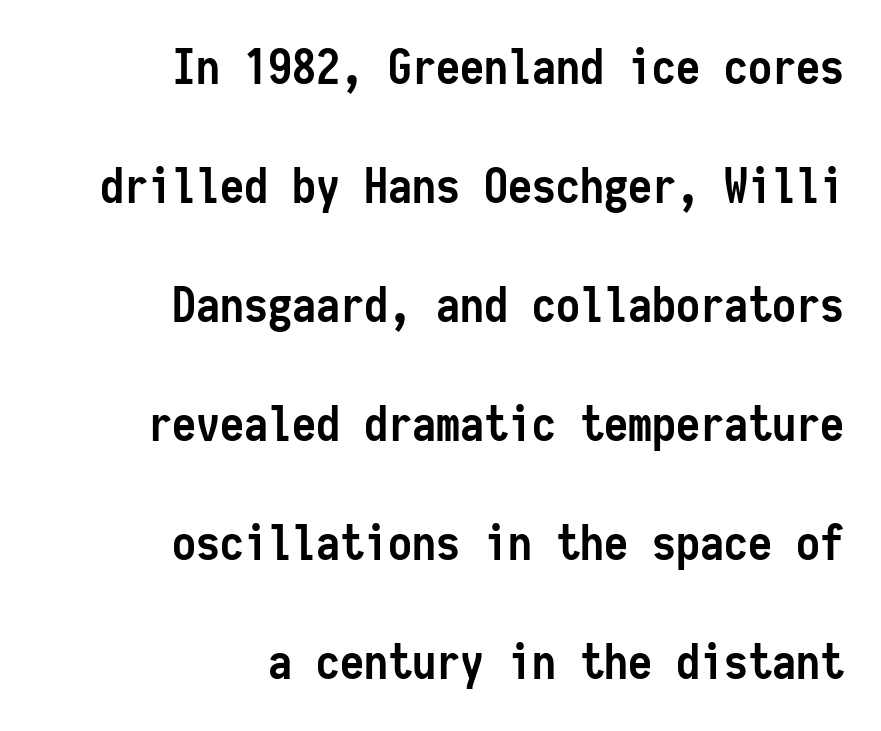
{"serif": "no", "italic": "no", "bold": "yes", "weight": "semibold", "width": "condensed", "stroke_contrast": "low", "x_height": "medium", "monospaced": "yes", "underline": "no", "align": "right", "line_spacing": "loose", "line_spacing_ratio": 2.48, "letter_spacing": "normal", "letter_spacing_em": 0.0, "glyph_px": 48}
